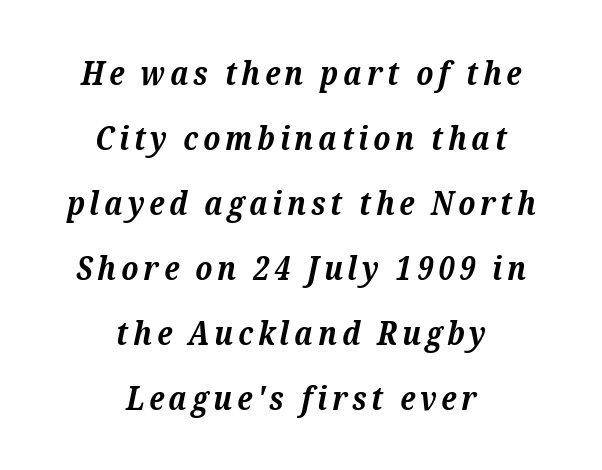
Q: Is the text bold? A: Yes.
Q: Is the text italic (slanted)? A: Yes, it leans right by about 12 degrees.
Q: Is the typeface a serif or a sans-serif typeface? A: Serif.
Q: Is the text underlined? A: No.
Q: How is the paragraph aligned? A: Centered.
Q: Is the spacing between lines tight, normal or loose? A: Loose.
Q: Width (condensed, normal, or wide)? A: Normal.
Q: Stroke contrast? A: Medium.
Q: x-height? A: Medium.
Q: Monospaced? A: No.
